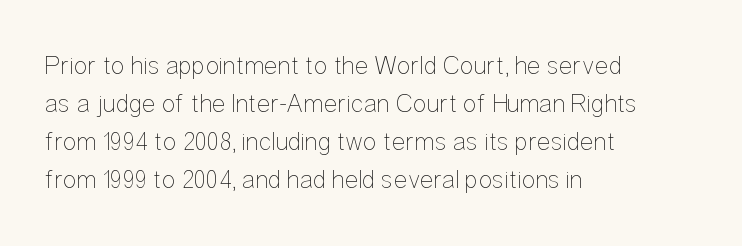
Q: Is the text bold? A: No.
Q: Is the text italic (slanted)? A: No, it is upright.
Q: Is the text underlined? A: No.
Q: How is the paragraph aligned? A: Left-aligned.
Q: Is the spacing between letters normal or unusually wide? A: Normal.
Q: Is the spacing between lines tight, normal or loose? A: Normal.
